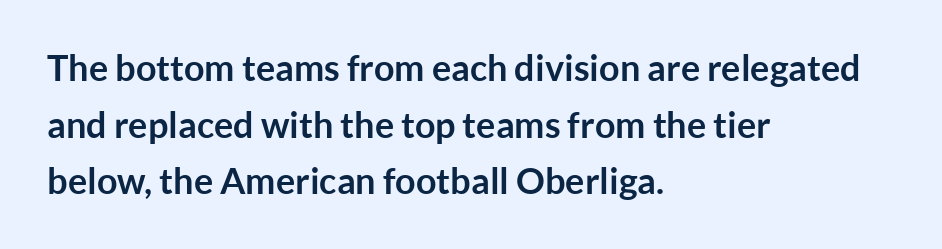
Q: Is the text bold? A: Yes.
Q: Is the text italic (slanted)? A: No, it is upright.
Q: Is the typeface a serif or a sans-serif typeface? A: Sans-serif.
Q: Is the text underlined? A: No.
Q: How is the paragraph aligned? A: Left-aligned.
Q: Is the spacing between letters normal or unusually wide? A: Normal.
Q: Is the spacing between lines tight, normal or loose? A: Normal.
Q: Width (condensed, normal, or wide)? A: Normal.
Q: Stroke contrast? A: Low.
Q: x-height? A: Medium.
Q: Monospaced? A: No.
